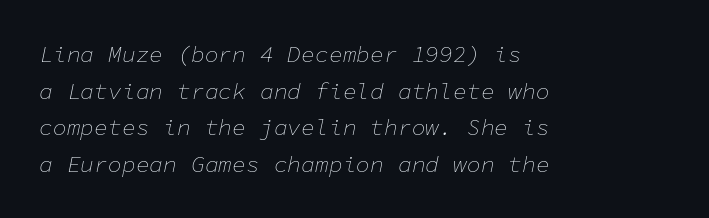
Q: Is the text bold? A: No.
Q: Is the text italic (slanted)? A: Yes, it leans right by about 11 degrees.
Q: Is the text underlined? A: No.
Q: How is the paragraph aligned? A: Left-aligned.
Q: Is the spacing between letters normal or unusually wide? A: Normal.
Q: Is the spacing between lines tight, normal or loose? A: Normal.
